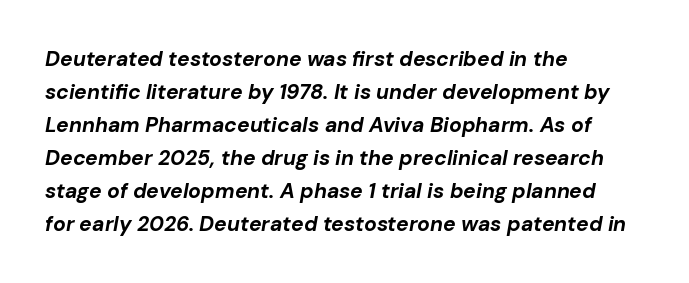
Characters follow at the spacing the type designer built in. In terms of weight, the rendering is a true, heavy bold. Designer's note — italics engaged. The space directly below the letters is spotless. Line spacing here is normal.
